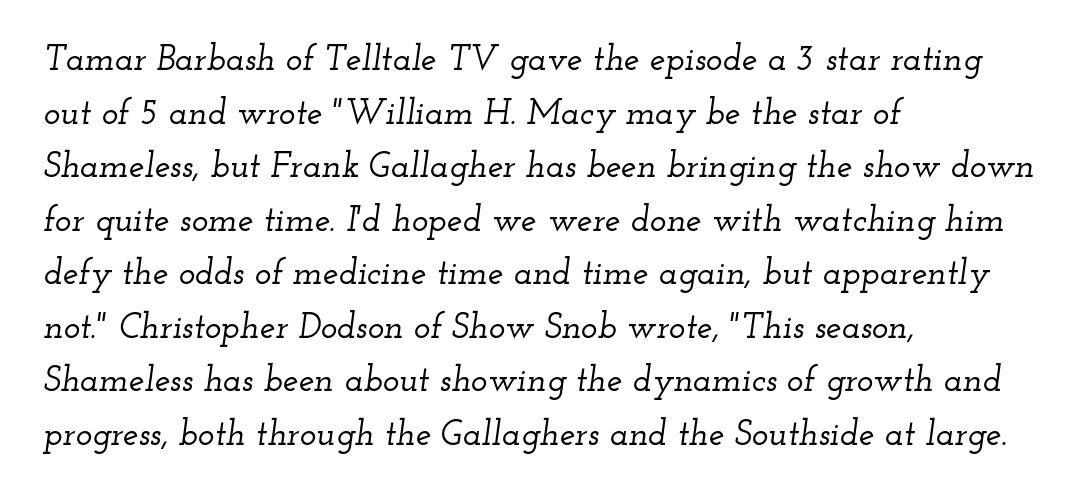
Is this a sans? No — the strokes have serifs. Slant detected: the letters are inclined. Quick note: underline off. Spacing verdict: proportional, widths tailored to each character. Quick note: interline space is typical.
